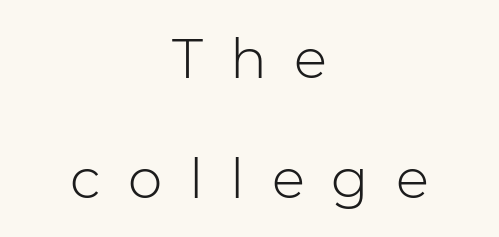
{"serif": "no", "italic": "no", "bold": "no", "weight": "light", "width": "normal", "stroke_contrast": "low", "x_height": "medium", "monospaced": "no", "underline": "no", "align": "center", "line_spacing": "loose", "line_spacing_ratio": 2.19, "letter_spacing": "wide", "letter_spacing_em": 0.49, "glyph_px": 55}
